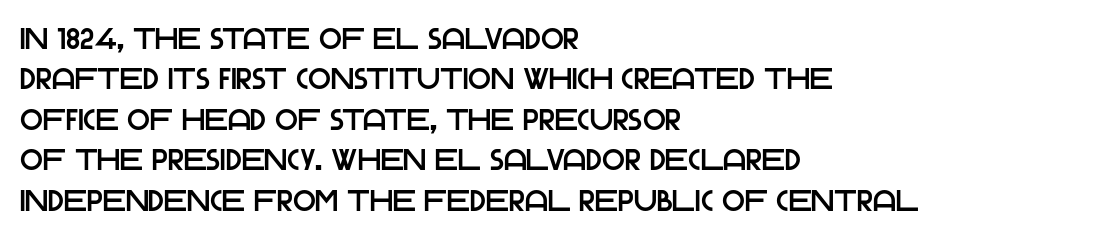
The image shows 30 px sans-serif type, upright; set left-aligned, normal line spacing (1.35x), normal letter spacing, not underlined; low stroke contrast and a large x-height.
